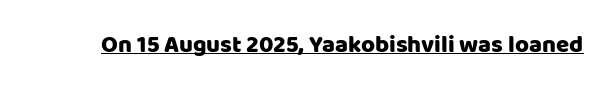
The image shows 24 px text type, upright; set normal letter spacing, underlined.
